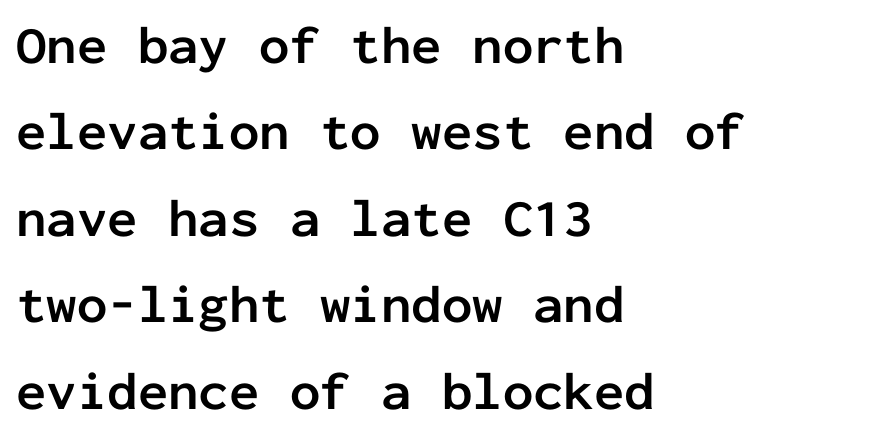
Q: Is the text bold? A: Yes.
Q: Is the text italic (slanted)? A: No, it is upright.
Q: Is the typeface a serif or a sans-serif typeface? A: Sans-serif.
Q: Is the text underlined? A: No.
Q: How is the paragraph aligned? A: Left-aligned.
Q: Is the spacing between letters normal or unusually wide? A: Normal.
Q: Is the spacing between lines tight, normal or loose? A: Normal.
Q: Width (condensed, normal, or wide)? A: Normal.
Q: Stroke contrast? A: Low.
Q: x-height? A: Medium.
Q: Monospaced? A: Yes.
